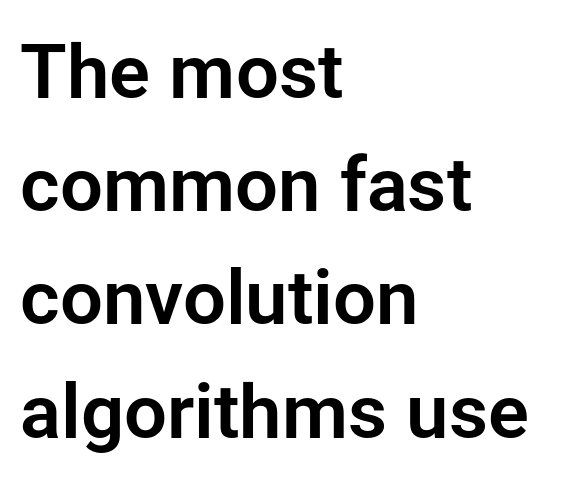
{"serif": "no", "italic": "no", "width": "normal", "stroke_contrast": "low", "x_height": "medium", "monospaced": "no", "underline": "no", "align": "left", "line_spacing": "normal", "line_spacing_ratio": 1.49, "letter_spacing": "normal", "letter_spacing_em": 0.0, "glyph_px": 76}
